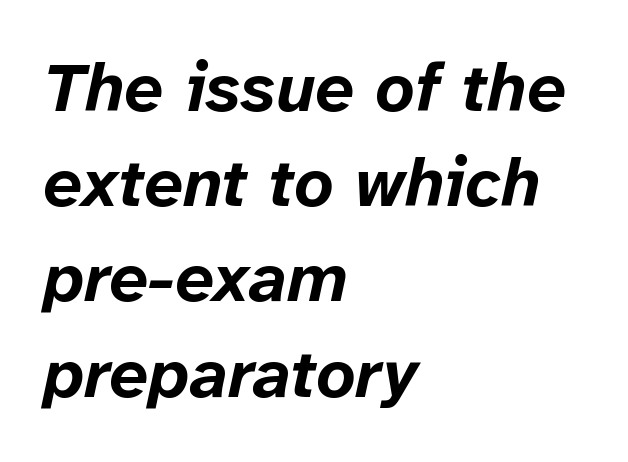
The image shows 69 px bold type, italic (leaning right); set left-aligned, normal line spacing (1.38x), normal letter spacing, not underlined; low stroke contrast and a medium x-height.
